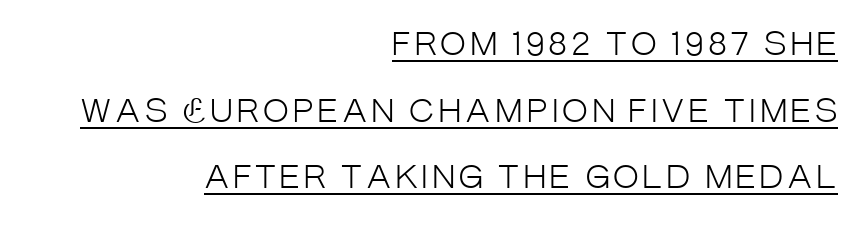
{"serif": "no", "italic": "no", "bold": "no", "weight": "light", "width": "condensed", "stroke_contrast": "low", "x_height": "large", "monospaced": "no", "underline": "yes", "align": "right", "line_spacing": "loose", "line_spacing_ratio": 2.15, "glyph_px": 31}
